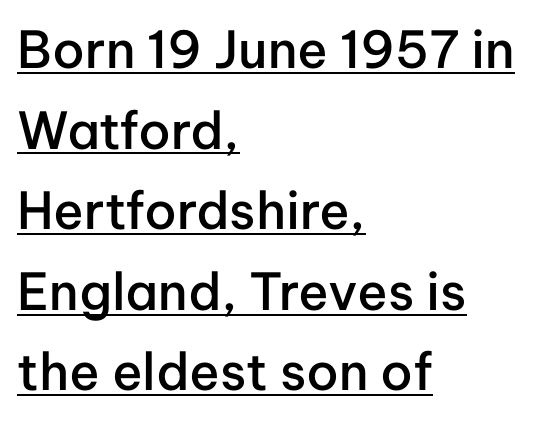
Q: Is the text bold? A: Semi-bold.
Q: Is the text italic (slanted)? A: No, it is upright.
Q: Is the typeface a serif or a sans-serif typeface? A: Sans-serif.
Q: Is the text underlined? A: Yes.
Q: How is the paragraph aligned? A: Left-aligned.
Q: Is the spacing between letters normal or unusually wide? A: Normal.
Q: Is the spacing between lines tight, normal or loose? A: Normal.
Q: Width (condensed, normal, or wide)? A: Normal.
Q: Stroke contrast? A: Low.
Q: x-height? A: Medium.
Q: Monospaced? A: No.
